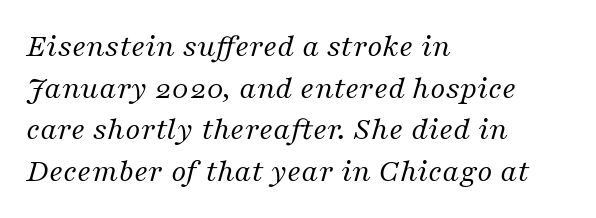
Q: Is the text bold? A: No.
Q: Is the text italic (slanted)? A: Yes, it leans right by about 16 degrees.
Q: Is the typeface a serif or a sans-serif typeface? A: Serif.
Q: Is the text underlined? A: No.
Q: How is the paragraph aligned? A: Left-aligned.
Q: Is the spacing between letters normal or unusually wide? A: Normal.
Q: Is the spacing between lines tight, normal or loose? A: Normal.
Q: Width (condensed, normal, or wide)? A: Normal.
Q: Stroke contrast? A: Medium.
Q: x-height? A: Medium.
Q: Monospaced? A: No.
